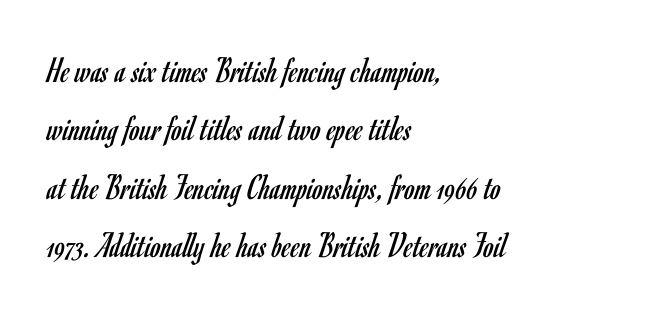
The weight would be labelled regular, book, light, or lighter still. The passage is arranged the way most books set body copy — flush left. The tracking reads as untouched default to a designer's eye. Underlining? Definitely not there.
